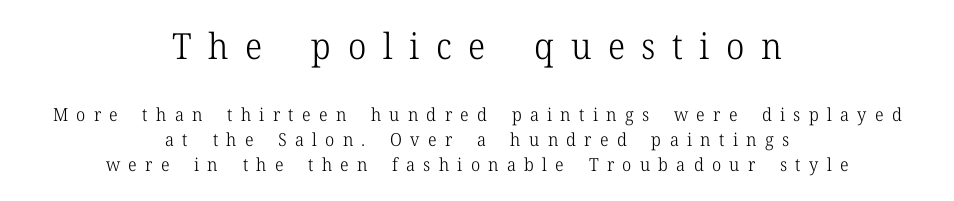
{"serif": "yes", "italic": "no", "bold": "no", "weight": "light", "width": "normal", "stroke_contrast": "low", "x_height": "medium", "monospaced": "no", "underline": "no", "align": "center", "line_spacing": "normal", "line_spacing_ratio": 1.41, "letter_spacing": "wide", "letter_spacing_em": 0.46, "larger_block": "first", "size_ratio": 2.0, "glyph_px": 36}
